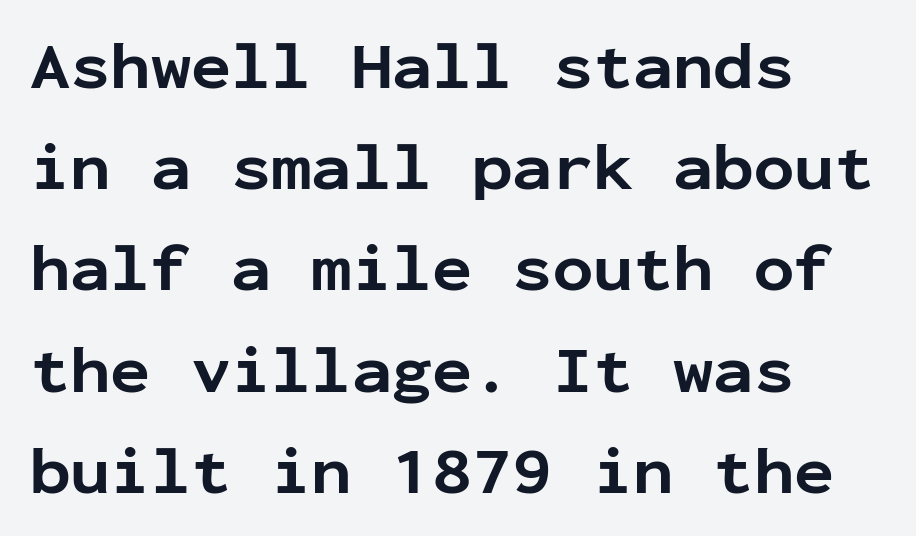
The image shows 67 px bold sans-serif type, upright, monospaced; set left-aligned, normal line spacing (1.51x), normal letter spacing, not underlined; low stroke contrast and a medium x-height.
